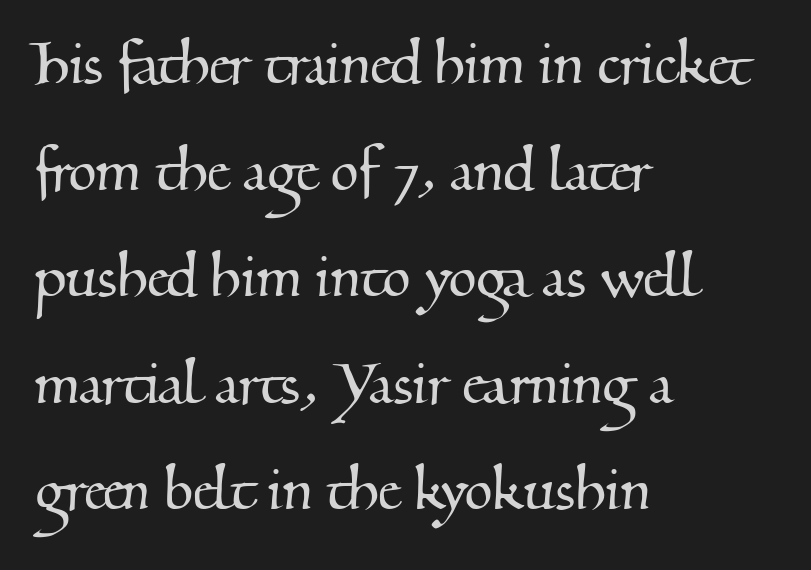
The image shows 72 px serif type; set left-aligned, normal line spacing (1.48x), normal letter spacing, not underlined; medium stroke contrast and a small x-height.
